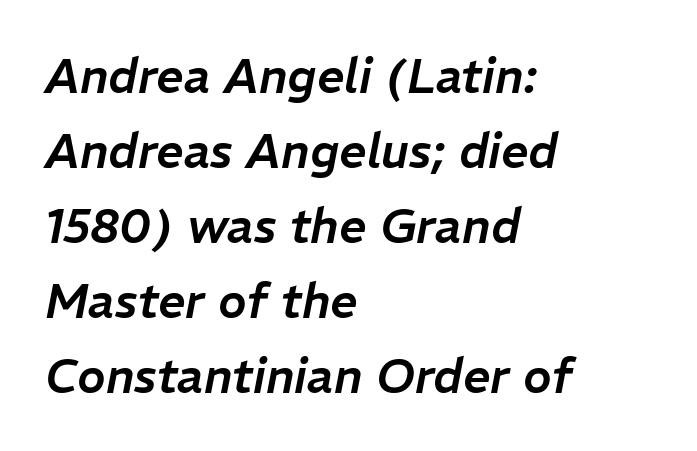
The image shows 48 px text type, italic (leaning right); set left-aligned, normal line spacing (1.56x), normal letter spacing, not underlined; low stroke contrast and a medium x-height.
